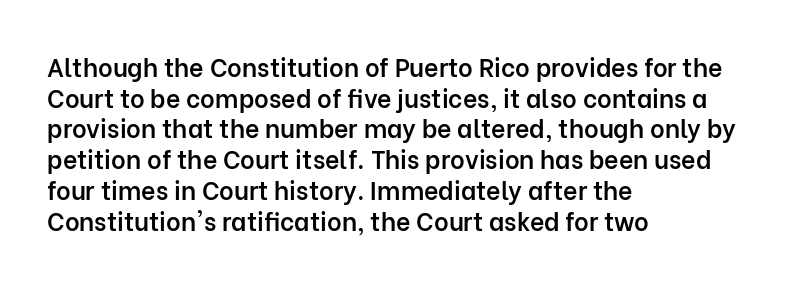
The image shows 25 px text type, upright; set left-aligned, line spacing 1.23x, normal letter spacing, not underlined.
